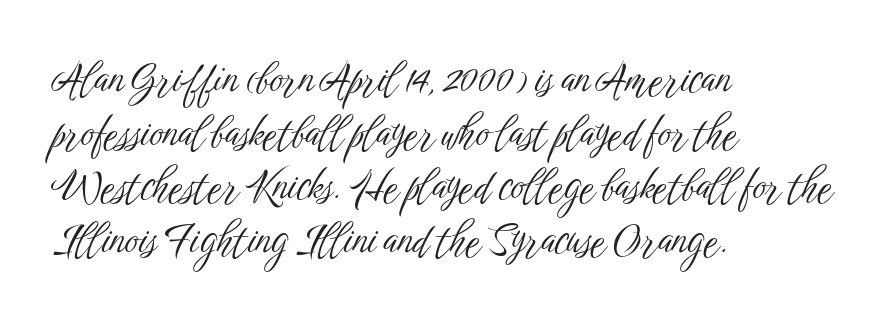
The image shows 41 px light, condensed sans-serif type; set left-aligned, normal line spacing (1.31x), normal letter spacing, not underlined; low stroke contrast and a medium x-height.
